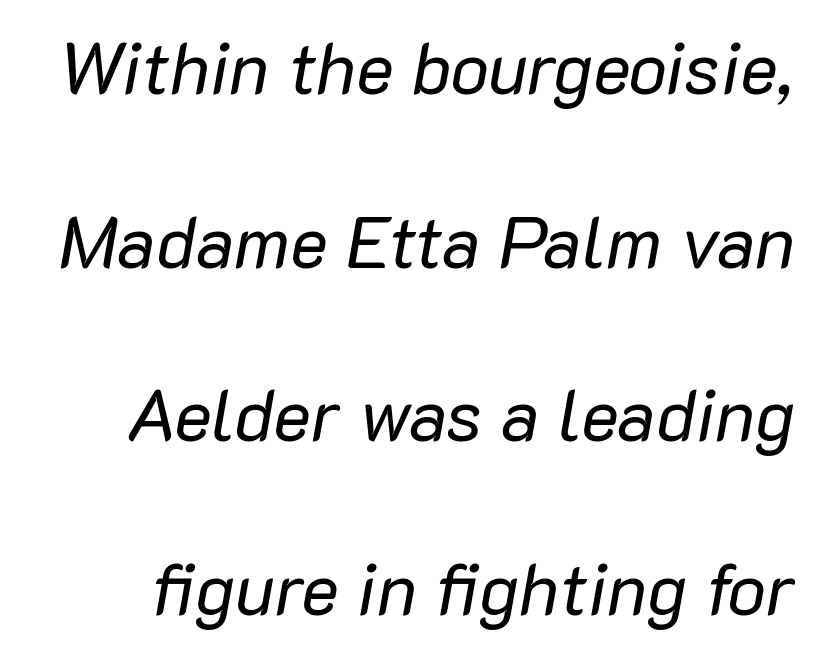
The letters look calm and open, with moderate or lighter stems. The letters sit at their default tracking, neither squeezed nor spread. Words float on clear page, feet unadorned. Notice how the stems are inclined rather than vertical — that's the hallmark of italics. Here the designer chose a conventional face with non-uniform glyph widths.
